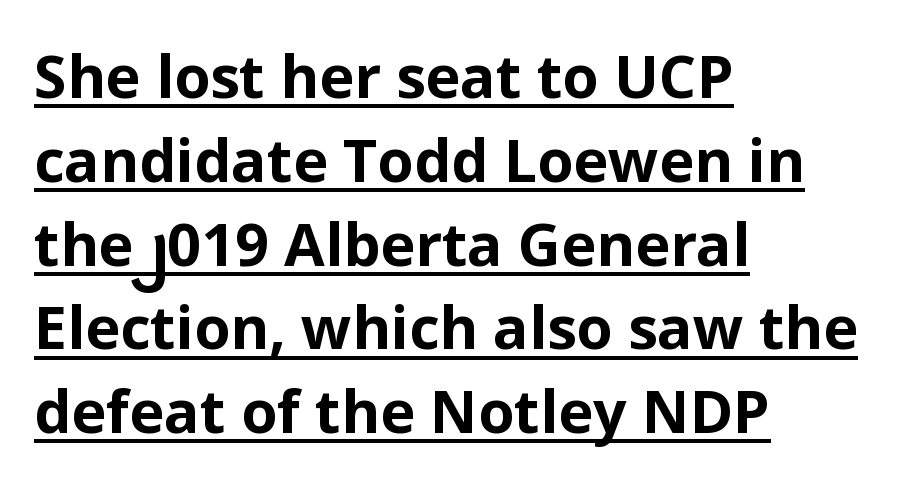
Q: Is the text bold? A: Yes.
Q: Is the text italic (slanted)? A: No, it is upright.
Q: Is the typeface a serif or a sans-serif typeface? A: Sans-serif.
Q: Is the text underlined? A: Yes.
Q: How is the paragraph aligned? A: Left-aligned.
Q: Is the spacing between letters normal or unusually wide? A: Normal.
Q: Is the spacing between lines tight, normal or loose? A: Normal.
Q: Width (condensed, normal, or wide)? A: Normal.
Q: Stroke contrast? A: Low.
Q: x-height? A: Medium.
Q: Monospaced? A: No.
